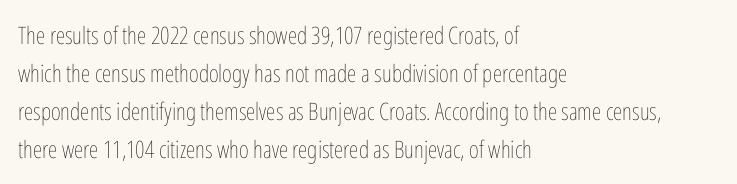
The image shows 24 px text type, upright; set left-aligned, normal line spacing (1.58x), normal letter spacing, not underlined.
